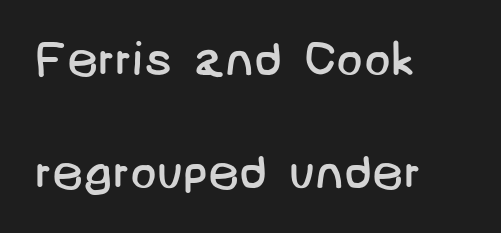
The image shows 49 px regular-weight sans-serif type; set left-aligned, loose line spacing (2.3x), normal letter spacing, not underlined; low stroke contrast and a large x-height.
